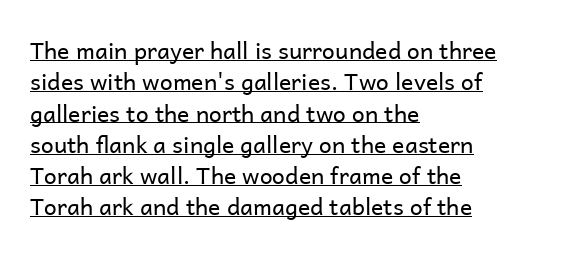
{"italic": "no", "bold": "no", "underline": "yes", "align": "left", "line_spacing": "normal", "line_spacing_ratio": 1.36, "letter_spacing": "normal", "letter_spacing_em": 0.0, "glyph_px": 23}
